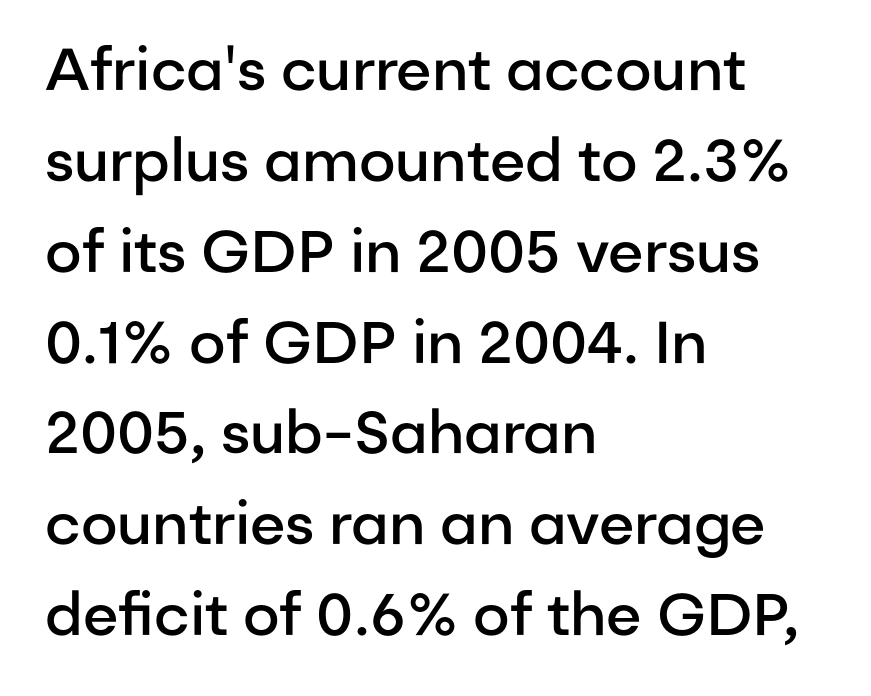
The image shows 59 px semibold sans-serif type, upright; set left-aligned, normal line spacing (1.54x), normal letter spacing, not underlined; low stroke contrast and a medium x-height.
